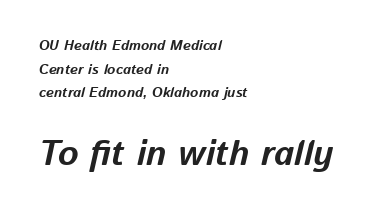
{"italic": "yes", "lean": "right", "slant_degrees": 13, "bold": "yes", "weight": "bold", "width": "normal", "stroke_contrast": "low", "x_height": "medium", "monospaced": "no", "underline": "no", "align": "left", "line_spacing": "normal", "line_spacing_ratio": 1.69, "letter_spacing": "normal", "letter_spacing_em": 0.0, "larger_block": "second", "size_ratio": 2.5, "glyph_px": 35}
